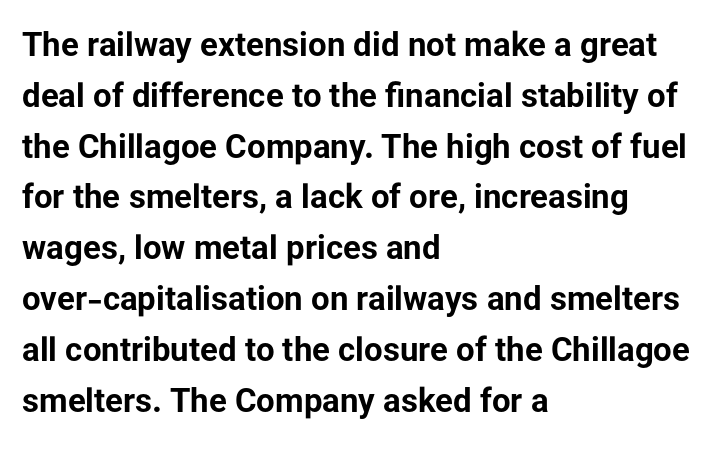
Q: Is the text bold? A: Yes.
Q: Is the text italic (slanted)? A: No, it is upright.
Q: Is the typeface a serif or a sans-serif typeface? A: Sans-serif.
Q: Is the text underlined? A: No.
Q: How is the paragraph aligned? A: Left-aligned.
Q: Is the spacing between letters normal or unusually wide? A: Normal.
Q: Is the spacing between lines tight, normal or loose? A: Normal.
Q: Width (condensed, normal, or wide)? A: Normal.
Q: Stroke contrast? A: Low.
Q: x-height? A: Medium.
Q: Monospaced? A: No.
